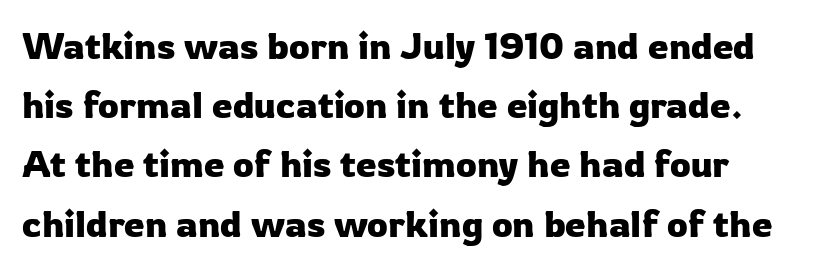
{"serif": "no", "italic": "no", "width": "normal", "stroke_contrast": "low", "x_height": "medium", "monospaced": "no", "underline": "no", "line_spacing": "normal", "line_spacing_ratio": 1.6, "letter_spacing": "normal", "letter_spacing_em": 0.0, "glyph_px": 37}
